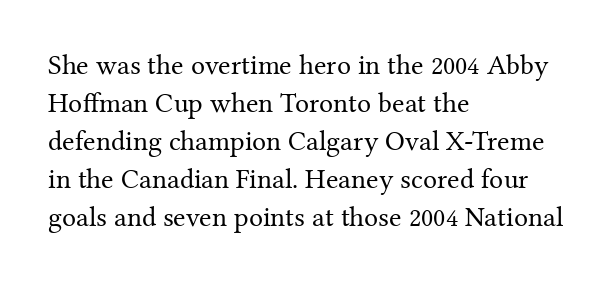
The image shows 28 px regular-weight serif type, upright; set left-aligned, normal line spacing (1.36x), normal letter spacing, not underlined; medium stroke contrast and a medium x-height.
